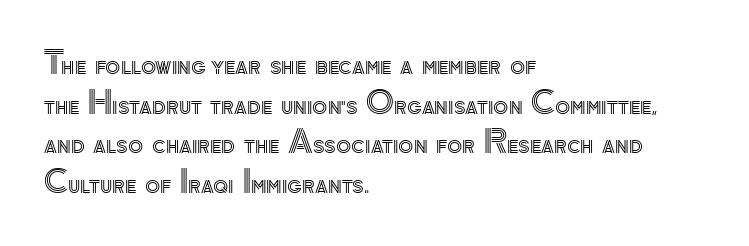
The image shows 31 px text type, upright; set left-aligned, normal line spacing (1.28x), normal letter spacing, not underlined; a small x-height.
